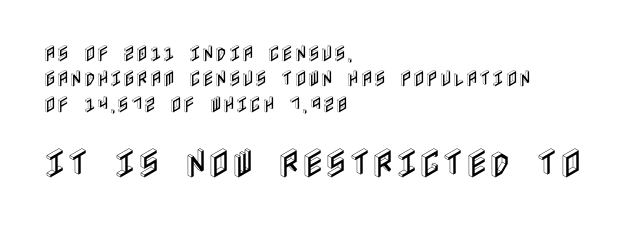
The image shows 32 px condensed type, upright; set left-aligned, normal line spacing (1.41x), normal letter spacing, not underlined; the second (bottom) block is 1.78x larger; a large x-height.
